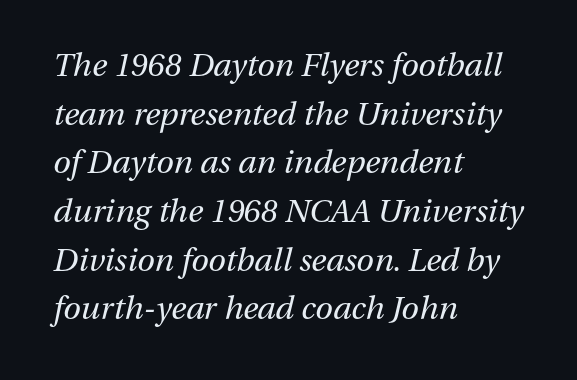
Q: Is the text bold? A: No.
Q: Is the text italic (slanted)? A: Yes, it leans right by about 13 degrees.
Q: Is the text underlined? A: No.
Q: How is the paragraph aligned? A: Left-aligned.
Q: Is the spacing between letters normal or unusually wide? A: Normal.
Q: Is the spacing between lines tight, normal or loose? A: Normal.
Q: Width (condensed, normal, or wide)? A: Normal.
Q: Stroke contrast? A: Medium.
Q: x-height? A: Medium.
Q: Monospaced? A: No.
